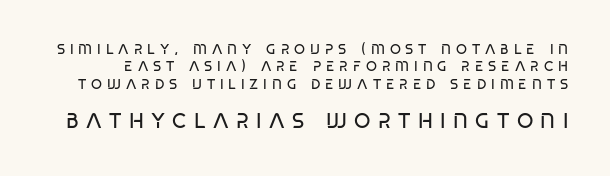
Does the leading feel generous? No, just average. Visually, the bottom section dominates because its glyphs are scaled up. What stands out about the letter spacing? Its width — letters are far apart. The specimen omits any rule beneath the text block's lines. The strokes are not fattened; the text isn't bold. Vertical strokes here are truly vertical.
